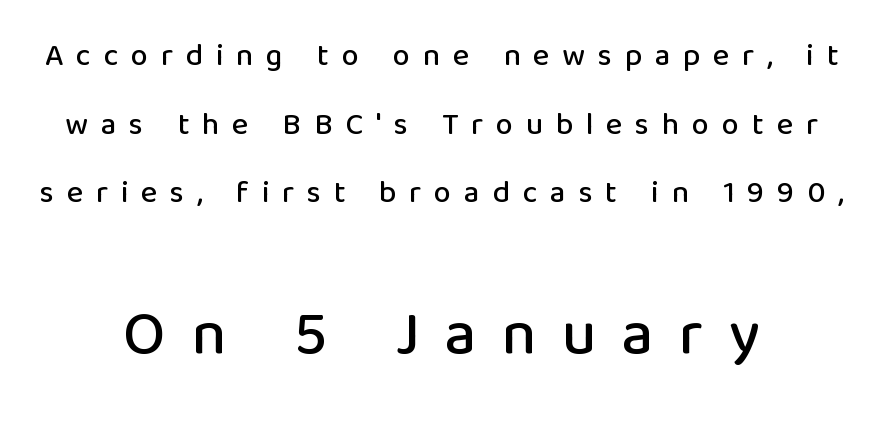
A centered setting, common on invitations and titles, is used for this passage. Does extra space separate the letters? Yes, quite a lot of it. The letters in the lower block stand taller than those in the block above. The words here are not underlined. You could not count columns in this text — the font is proportionally spaced. Rendered with straight, roman letterforms.
